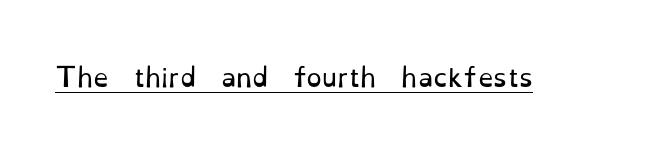
{"italic": "no", "bold": "no", "underline": "yes", "letter_spacing": "normal", "letter_spacing_em": 0.0, "glyph_px": 25}
